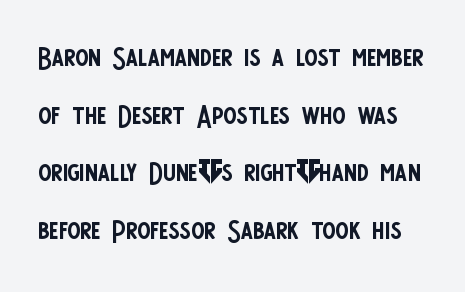
{"serif": "no", "italic": "no", "bold": "no", "weight": "regular", "width": "condensed", "stroke_contrast": "low", "x_height": "large", "monospaced": "no", "underline": "no", "line_spacing": "normal", "line_spacing_ratio": 1.48, "letter_spacing": "normal", "letter_spacing_em": 0.0, "glyph_px": 39}
